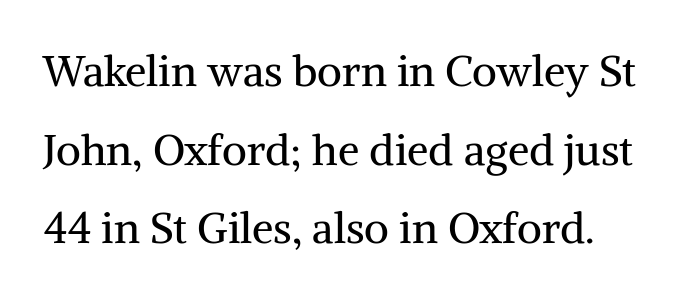
{"serif": "yes", "italic": "no", "bold": "no", "weight": "regular", "width": "normal", "stroke_contrast": "medium", "x_height": "medium", "monospaced": "no", "underline": "no", "line_spacing_ratio": 1.83, "letter_spacing": "normal", "letter_spacing_em": 0.0, "glyph_px": 43}
